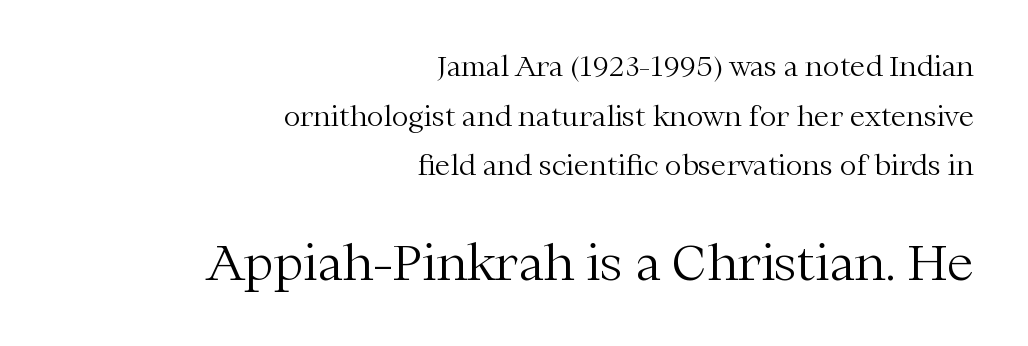
Q: Is the text bold? A: No.
Q: Is the text italic (slanted)? A: No, it is upright.
Q: Is the typeface a serif or a sans-serif typeface? A: Serif.
Q: Is the text underlined? A: No.
Q: How is the paragraph aligned? A: Right-aligned.
Q: Is the spacing between letters normal or unusually wide? A: Normal.
Q: Which block of text is set in a larger size, the first (top) or the second (bottom)? A: The second (bottom) one.
Q: Width (condensed, normal, or wide)? A: Normal.
Q: Stroke contrast? A: Medium.
Q: x-height? A: Medium.
Q: Monospaced? A: No.
